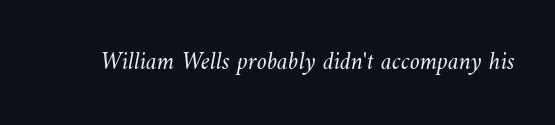
Q: Is the text bold? A: No.
Q: Is the text underlined? A: No.
Q: Is the spacing between letters normal or unusually wide? A: Normal.
